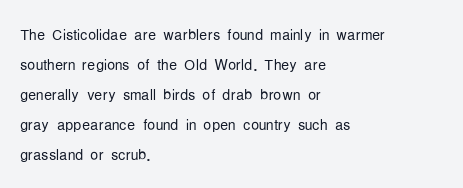
The face looks like a standard text weight, possibly lighter. A normal amount of white space separates one row of letters from the next. Line beginnings align vertically; line endings do not. The horizontal fit of the characters is conventional and even. The passage shown is not underscored anywhere.
